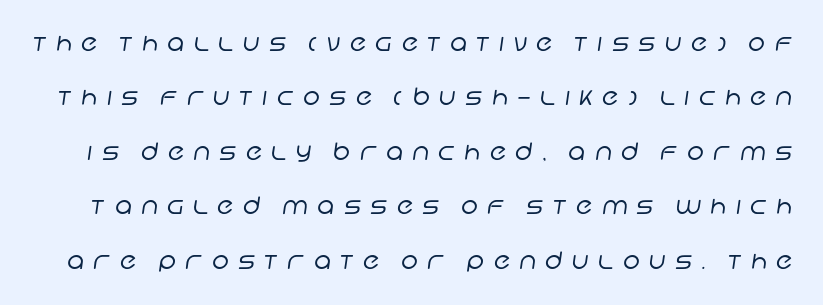
The typeface has the unassuming heft of standard copy or less. Inter-character spacing is expanded well beyond the font's built-in metrics. This block would shrink considerably if given ordinary leading; it's expanded now. Descender tails drop into unmarked territory.
